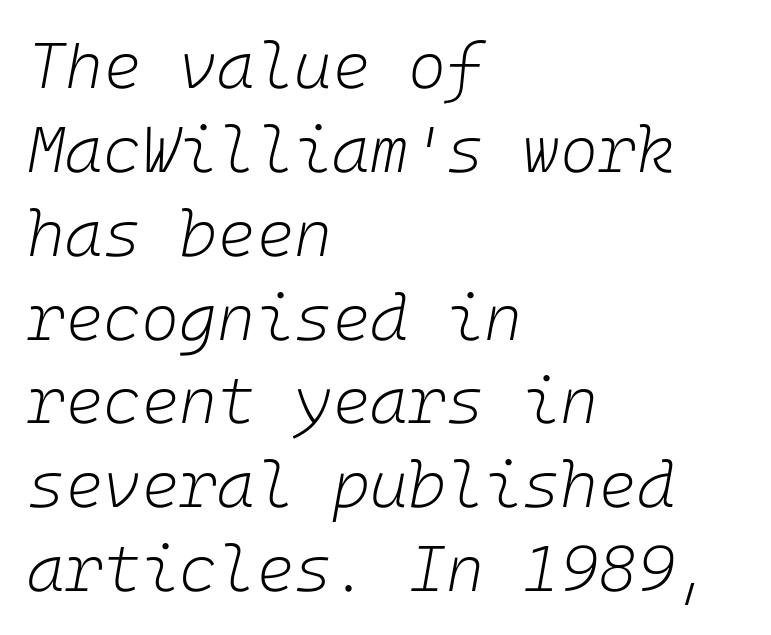
Anything drawn beneath the words? Only blank space. The rows are spaced the way most documents space them. Words appear dense and cohesive because spacing is normal. Characters are canted at an angle relative to the baseline's perpendicular.
